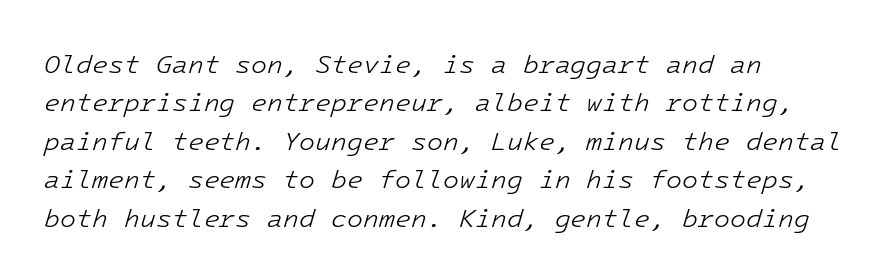
There's an unmistakable incline to the writing here. The zone under the glyphs is completely vacant. Horizontal alignment here is leftward, the default for most running prose. What stands out about the letter spacing? Nothing — it is the standard amount. Heft: none added — not bold.
